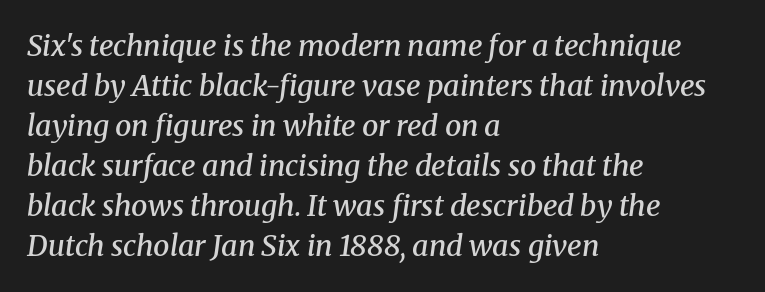
The image shows 29 px semibold serif type, italic (leaning right); set left-aligned, normal line spacing (1.38x), normal letter spacing, not underlined; medium stroke contrast and a medium x-height.
